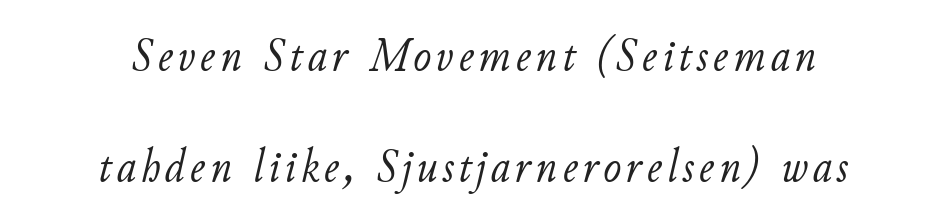
Slant detected: the letters are inclined. The typeface has the unassuming heft of standard copy or less. Underline: absent. You could not count columns in this text — the font is proportionally spaced. What's the leading like? Stretched, with rows far apart. A centered setting, common on invitations and titles, is used for this passage.
